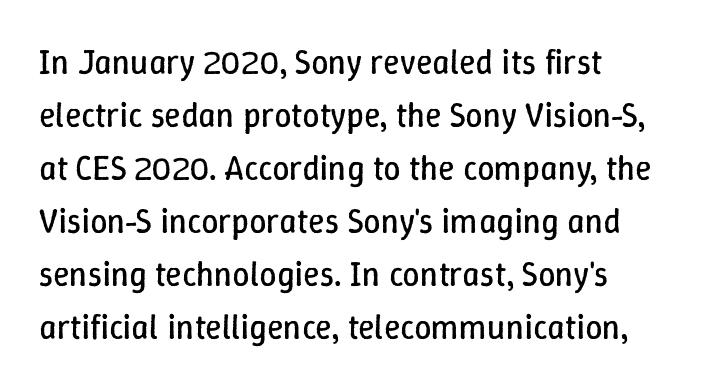
Weight: not bold — regular or lighter. There is no visible air inserted between adjacent glyphs. Proportional: the letters do not fall into vertical columns. Teacher's note: observe the even left margin — that is flush-left alignment. The specimen omits any rule beneath the text block's lines. Every character sits straight up, as roman type does.
